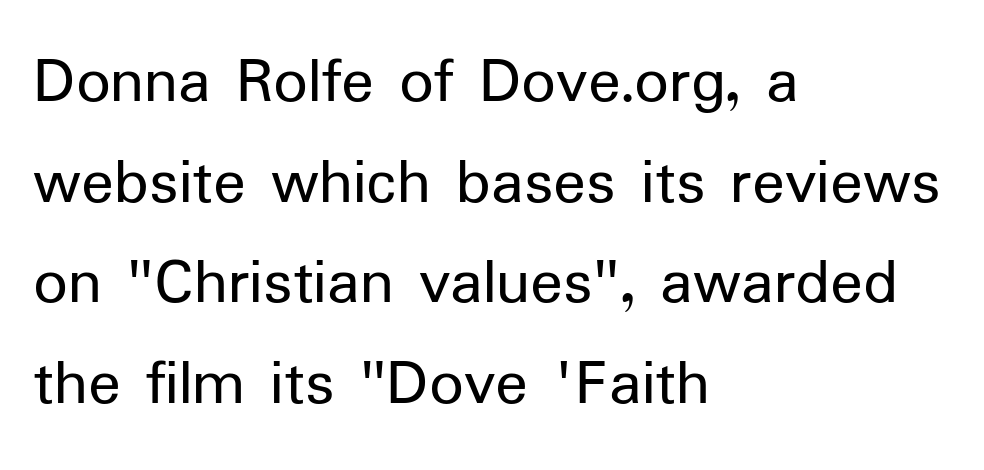
{"serif": "no", "italic": "no", "bold": "no", "weight": "regular", "width": "normal", "stroke_contrast": "low", "x_height": "medium", "monospaced": "no", "underline": "no", "align": "left", "line_spacing": "normal", "line_spacing_ratio": 1.48, "letter_spacing": "normal", "letter_spacing_em": 0.0, "glyph_px": 68}
